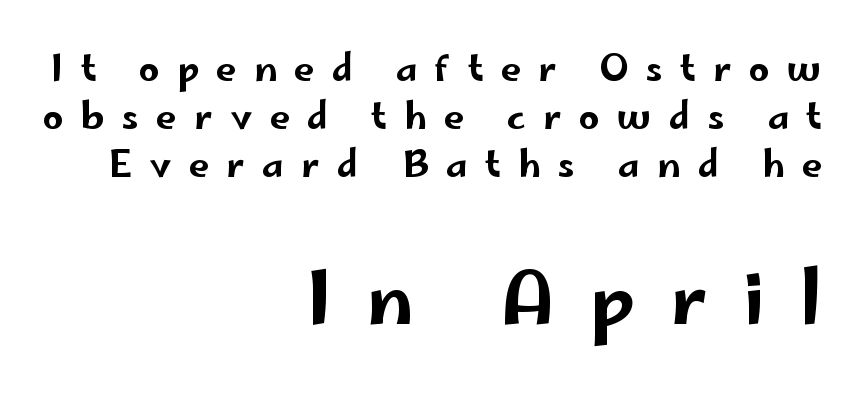
The image shows 73 px wide sans-serif type, upright; set right-aligned, normal line spacing (1.33x), unusually wide letter spacing (+0.48 em), not underlined; the second (bottom) block is 2.03x larger; low stroke contrast and a small x-height.
